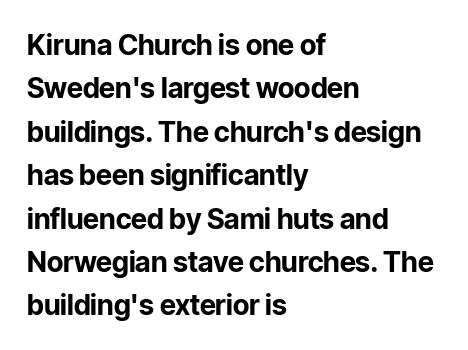
Q: Is the text bold? A: Yes.
Q: Is the text italic (slanted)? A: No, it is upright.
Q: Is the typeface a serif or a sans-serif typeface? A: Sans-serif.
Q: Is the text underlined? A: No.
Q: How is the paragraph aligned? A: Left-aligned.
Q: Is the spacing between letters normal or unusually wide? A: Normal.
Q: Is the spacing between lines tight, normal or loose? A: Normal.
Q: Width (condensed, normal, or wide)? A: Normal.
Q: Stroke contrast? A: Low.
Q: x-height? A: Medium.
Q: Monospaced? A: No.
